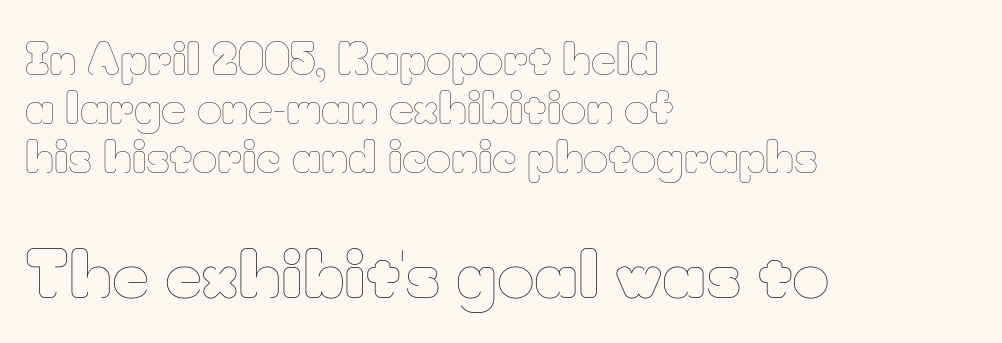
Q: Is the text bold? A: No.
Q: Is the text italic (slanted)? A: No, it is upright.
Q: Is the text underlined? A: No.
Q: How is the paragraph aligned? A: Left-aligned.
Q: Is the spacing between letters normal or unusually wide? A: Normal.
Q: Is the spacing between lines tight, normal or loose? A: Tight.
Q: Which block of text is set in a larger size, the first (top) or the second (bottom)? A: The second (bottom) one.
Q: Width (condensed, normal, or wide)? A: Normal.
Q: Stroke contrast? A: Low.
Q: x-height? A: Small.
Q: Monospaced? A: No.
